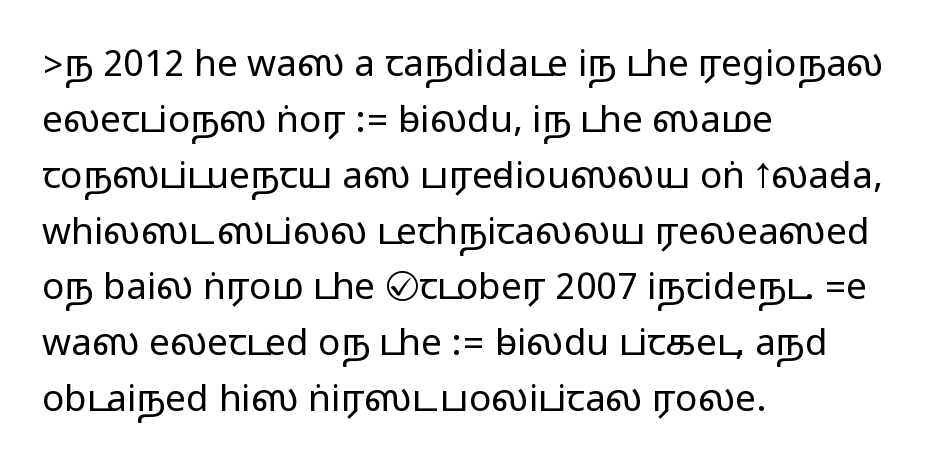
The image shows 37 px wide sans-serif type, upright; set left-aligned, normal line spacing (1.51x), normal letter spacing, not underlined; medium stroke contrast.
